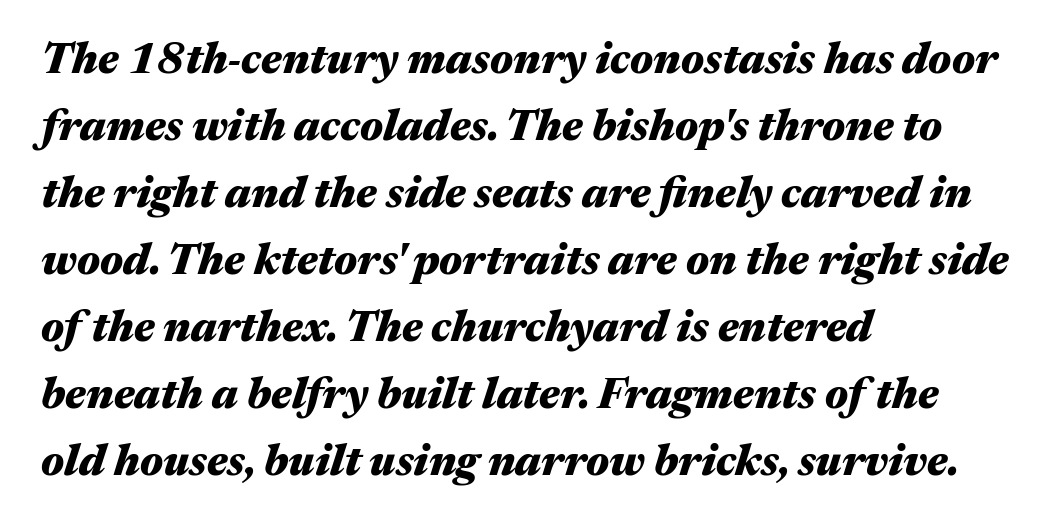
Italic: yes, the glyphs are oblique. The font is running at its bold setting. Tracking here is standard; glyphs follow each other at the usual distance. Every row of glyphs begins at an identical x-position on the left. The passage shown is not underscored anywhere.
